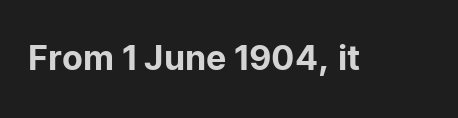
{"serif": "no", "italic": "no", "width": "normal", "stroke_contrast": "low", "x_height": "medium", "monospaced": "no", "underline": "no", "letter_spacing": "normal", "letter_spacing_em": 0.0, "glyph_px": 34}
